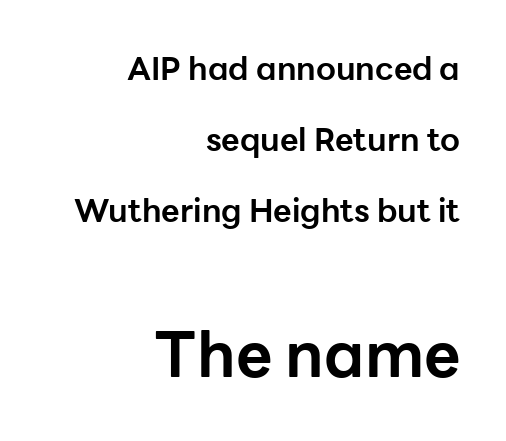
{"serif": "no", "italic": "no", "bold": "yes", "weight": "bold", "width": "normal", "stroke_contrast": "low", "x_height": "medium", "monospaced": "no", "underline": "no", "align": "right", "line_spacing": "loose", "line_spacing_ratio": 2.22, "letter_spacing": "normal", "letter_spacing_em": 0.0, "larger_block": "second", "size_ratio": 1.97, "glyph_px": 63}
